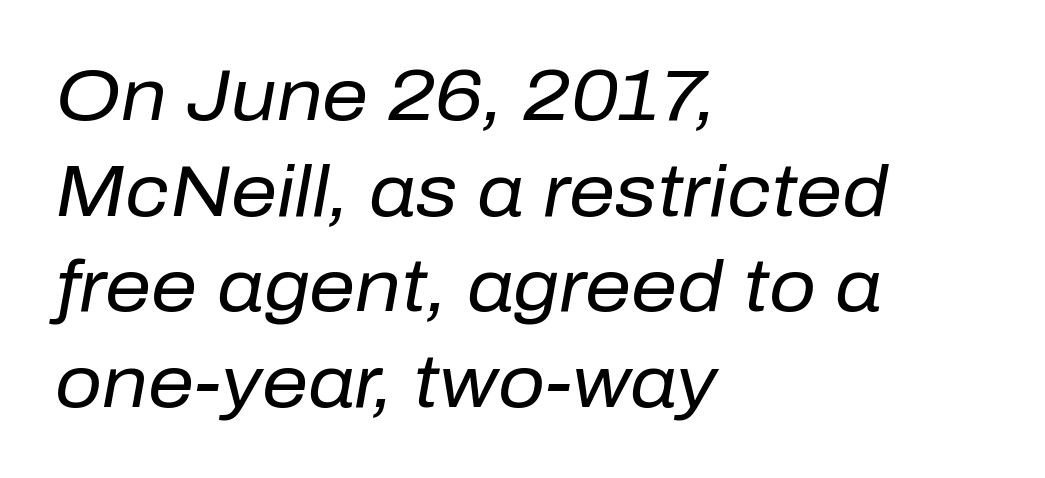
The image shows 73 px regular-weight type, italic (leaning right); set left-aligned, normal line spacing (1.31x), normal letter spacing, not underlined; low stroke contrast and a medium x-height.
